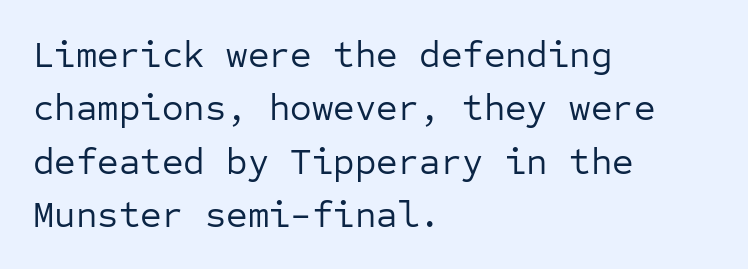
{"serif": "no", "italic": "no", "bold": "no", "weight": "regular", "width": "normal", "stroke_contrast": "low", "x_height": "medium", "monospaced": "yes", "underline": "no", "align": "left", "line_spacing": "normal", "line_spacing_ratio": 1.44, "letter_spacing": "normal", "letter_spacing_em": 0.0, "glyph_px": 37}
